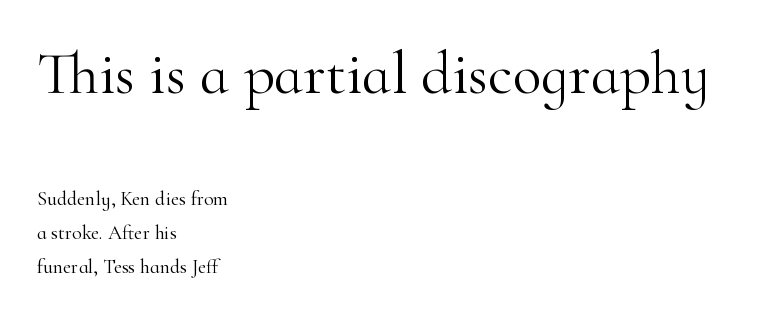
Q: Is the text bold? A: No.
Q: Is the text italic (slanted)? A: No, it is upright.
Q: Is the typeface a serif or a sans-serif typeface? A: Serif.
Q: Is the text underlined? A: No.
Q: How is the paragraph aligned? A: Left-aligned.
Q: Is the spacing between letters normal or unusually wide? A: Normal.
Q: Is the spacing between lines tight, normal or loose? A: Normal.
Q: Which block of text is set in a larger size, the first (top) or the second (bottom)? A: The first (top) one.
Q: Width (condensed, normal, or wide)? A: Normal.
Q: Stroke contrast? A: High.
Q: x-height? A: Small.
Q: Monospaced? A: No.
